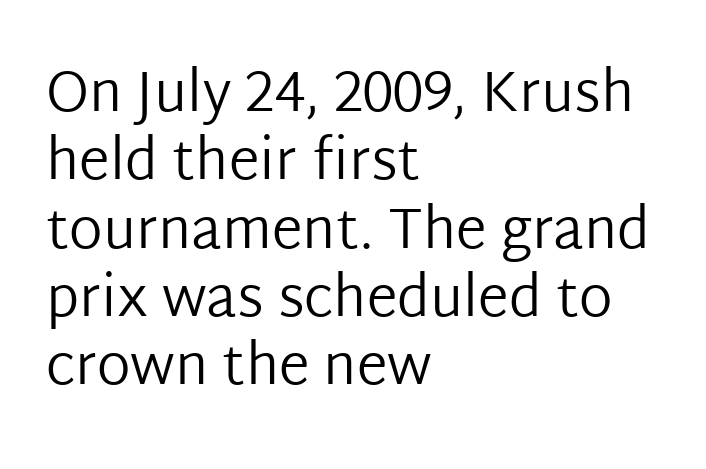
Q: Is the text bold? A: No.
Q: Is the text italic (slanted)? A: No, it is upright.
Q: Is the typeface a serif or a sans-serif typeface? A: Sans-serif.
Q: Is the text underlined? A: No.
Q: How is the paragraph aligned? A: Left-aligned.
Q: Is the spacing between letters normal or unusually wide? A: Normal.
Q: Width (condensed, normal, or wide)? A: Normal.
Q: Stroke contrast? A: Low.
Q: x-height? A: Medium.
Q: Monospaced? A: No.
